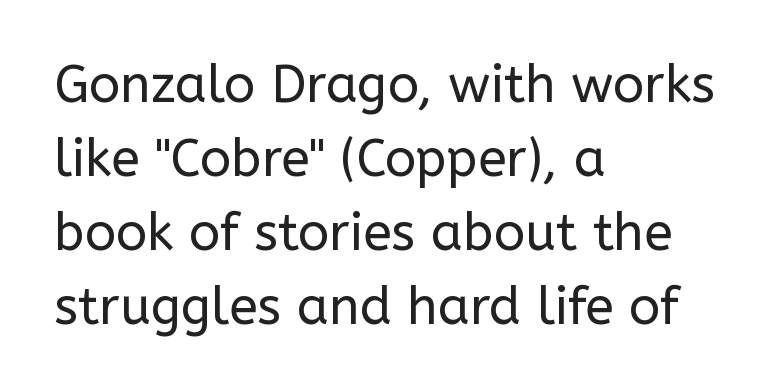
These lines are rendered in a variable-pitch font. In terms of leading, this rendering sits right in the middle. Beneath every word, the page is bare. In terms of posture, this sample is upright. Typographically, this falls in the sans-serif category.
